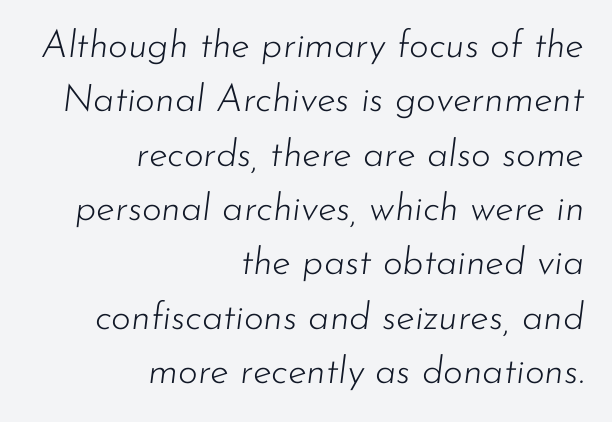
Q: Is the text bold? A: No.
Q: Is the text italic (slanted)? A: Yes, it leans right by about 7 degrees.
Q: Is the text underlined? A: No.
Q: How is the paragraph aligned? A: Right-aligned.
Q: Is the spacing between letters normal or unusually wide? A: Normal.
Q: Is the spacing between lines tight, normal or loose? A: Normal.
Q: Width (condensed, normal, or wide)? A: Normal.
Q: Stroke contrast? A: Low.
Q: x-height? A: Small.
Q: Monospaced? A: No.
